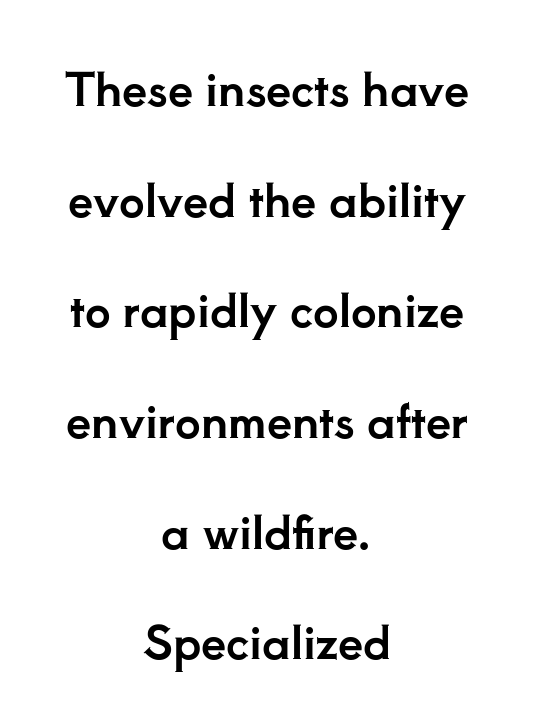
{"serif": "yes", "italic": "no", "width": "normal", "stroke_contrast": "low", "x_height": "small", "monospaced": "no", "underline": "no", "align": "center", "line_spacing": "loose", "line_spacing_ratio": 2.46, "letter_spacing": "normal", "letter_spacing_em": 0.0, "glyph_px": 45}
